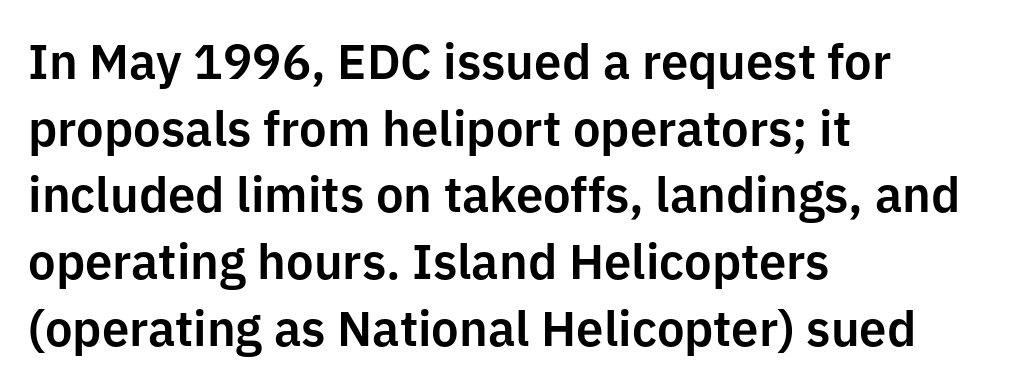
Q: Is the text italic (slanted)? A: No, it is upright.
Q: Is the typeface a serif or a sans-serif typeface? A: Sans-serif.
Q: Is the text underlined? A: No.
Q: How is the paragraph aligned? A: Left-aligned.
Q: Is the spacing between letters normal or unusually wide? A: Normal.
Q: Is the spacing between lines tight, normal or loose? A: Normal.
Q: Width (condensed, normal, or wide)? A: Normal.
Q: Stroke contrast? A: Low.
Q: x-height? A: Medium.
Q: Monospaced? A: No.
